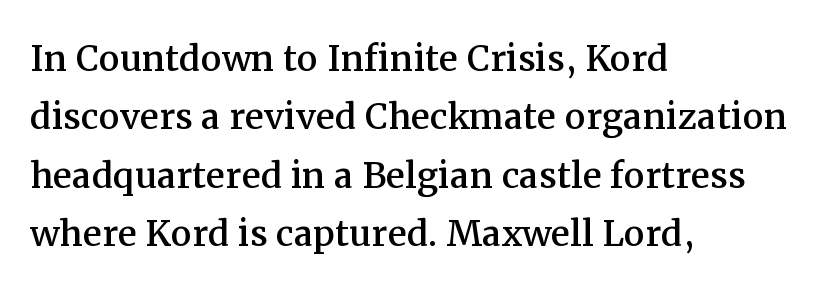
Q: Is the text italic (slanted)? A: No, it is upright.
Q: Is the typeface a serif or a sans-serif typeface? A: Serif.
Q: Is the text underlined? A: No.
Q: How is the paragraph aligned? A: Left-aligned.
Q: Is the spacing between letters normal or unusually wide? A: Normal.
Q: Width (condensed, normal, or wide)? A: Normal.
Q: Stroke contrast? A: Medium.
Q: x-height? A: Medium.
Q: Monospaced? A: No.
